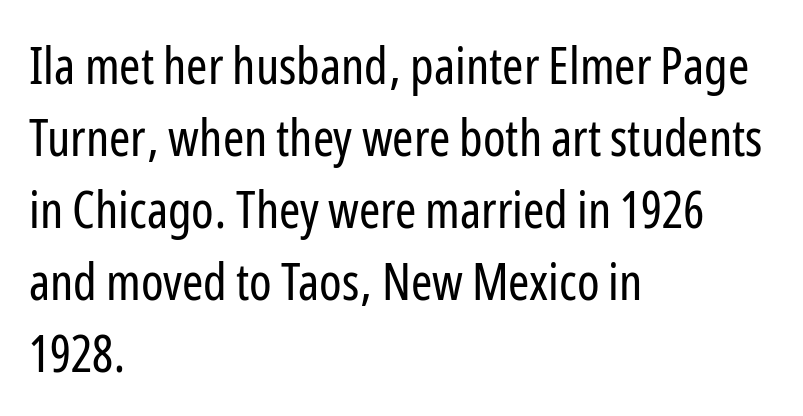
Q: Is the text bold? A: No.
Q: Is the text italic (slanted)? A: No, it is upright.
Q: Is the typeface a serif or a sans-serif typeface? A: Sans-serif.
Q: Is the text underlined? A: No.
Q: How is the paragraph aligned? A: Left-aligned.
Q: Is the spacing between letters normal or unusually wide? A: Normal.
Q: Is the spacing between lines tight, normal or loose? A: Normal.
Q: Width (condensed, normal, or wide)? A: Condensed.
Q: Stroke contrast? A: Low.
Q: x-height? A: Medium.
Q: Monospaced? A: No.
